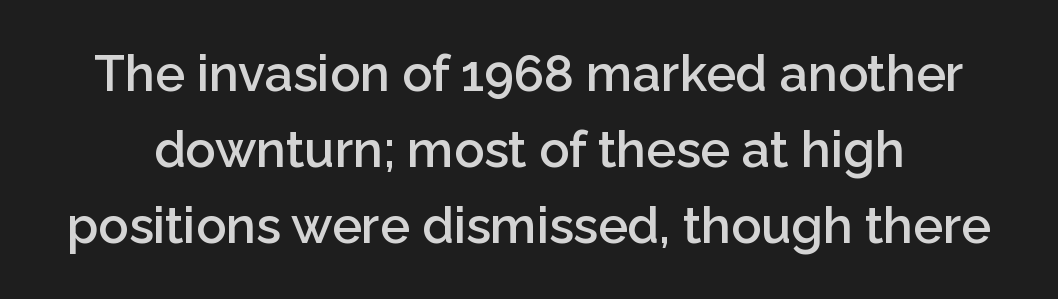
The image shows 50 px semibold sans-serif type, upright; set normal line spacing (1.52x), normal letter spacing, not underlined; low stroke contrast and a medium x-height.
